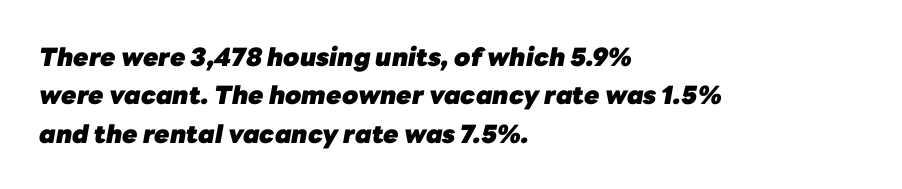
Q: Is the text bold? A: Yes.
Q: Is the text italic (slanted)? A: Yes, it leans right by about 10 degrees.
Q: Is the text underlined? A: No.
Q: How is the paragraph aligned? A: Left-aligned.
Q: Is the spacing between letters normal or unusually wide? A: Normal.
Q: Is the spacing between lines tight, normal or loose? A: Normal.
